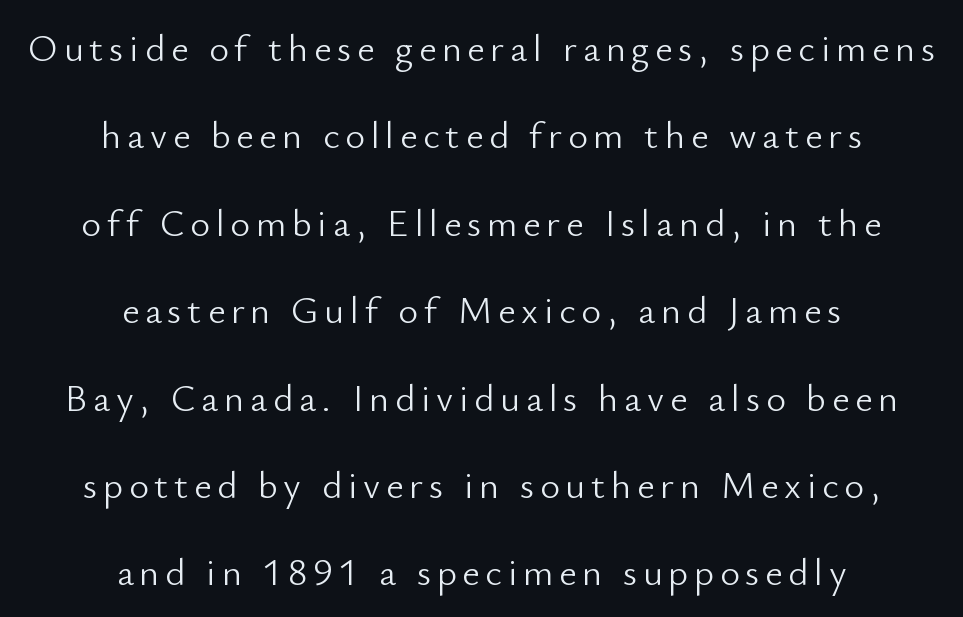
{"serif": "no", "italic": "no", "bold": "no", "weight": "light", "width": "normal", "stroke_contrast": "low", "x_height": "small", "monospaced": "no", "underline": "no", "align": "center", "line_spacing": "loose", "line_spacing_ratio": 2.3, "glyph_px": 38}
